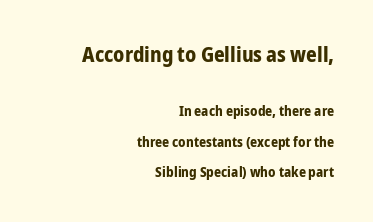
The image shows 21 px bold type, upright; set right-aligned, loose line spacing (2.17x), normal letter spacing, not underlined; the first (top) block is 1.5x larger.
